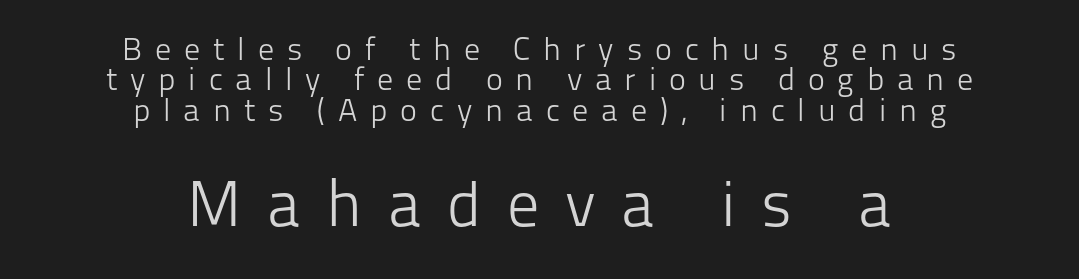
These lines are rendered in a variable-pitch font. This is sans-serif lettering, the kind often seen on screens and signage. The letters are spread apart with noticeably loose tracking. Ordinary non-slanted type is in use. This layout puts the modest block above and the oversized block below. The typesetter chose a symmetrical, centered arrangement here.
